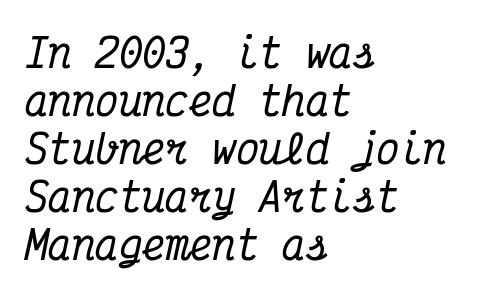
The image shows 39 px condensed serif type, italic (leaning right), monospaced; set left-aligned, line spacing 1.23x, normal letter spacing, not underlined; medium stroke contrast and a medium x-height.
